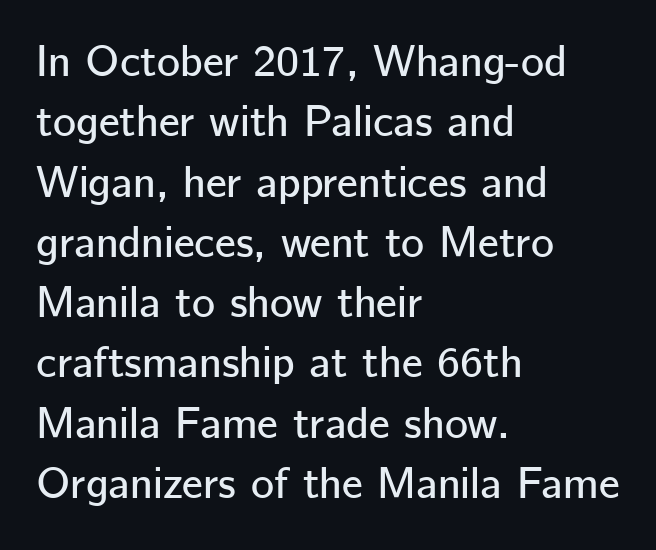
The image shows 44 px sans-serif type, upright; set left-aligned, normal line spacing (1.37x), normal letter spacing, not underlined; low stroke contrast and a medium x-height.
